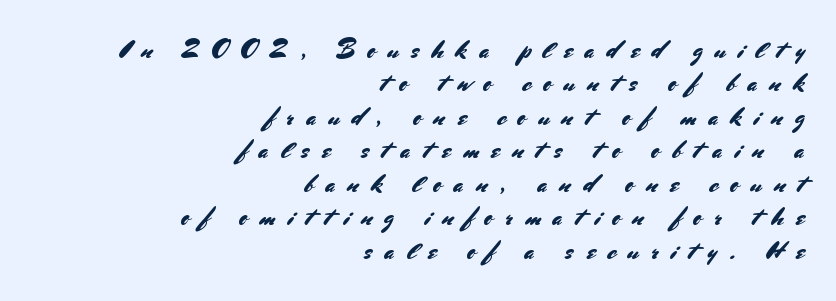
Type without underlining. A normal amount of white space separates one row of letters from the next. The tracking jumps out immediately: characters are airy and widely separated. Horizontal alignment here is rightward, an uncommon choice for prose.
